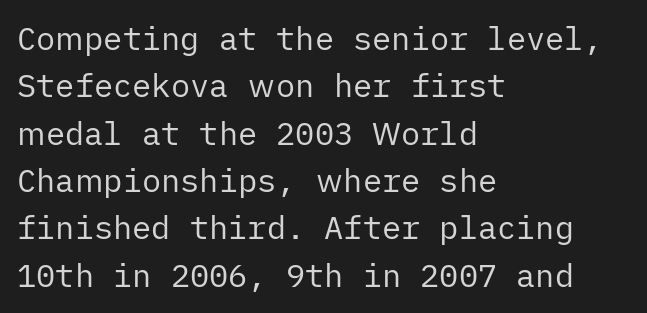
Q: Is the text bold? A: No.
Q: Is the text italic (slanted)? A: No, it is upright.
Q: Is the typeface a serif or a sans-serif typeface? A: Sans-serif.
Q: Is the text underlined? A: No.
Q: How is the paragraph aligned? A: Left-aligned.
Q: Is the spacing between letters normal or unusually wide? A: Normal.
Q: Is the spacing between lines tight, normal or loose? A: Normal.
Q: Width (condensed, normal, or wide)? A: Normal.
Q: Stroke contrast? A: Low.
Q: x-height? A: Medium.
